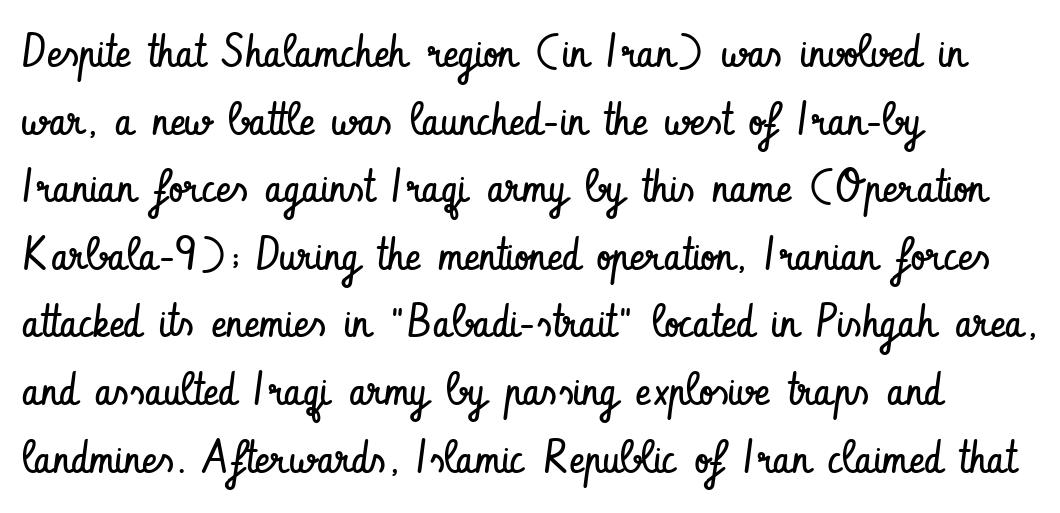
{"serif": "no", "italic": "no", "bold": "no", "weight": "regular", "width": "condensed", "stroke_contrast": "low", "x_height": "small", "monospaced": "no", "underline": "no", "align": "left", "line_spacing": "normal", "line_spacing_ratio": 1.47, "letter_spacing": "normal", "letter_spacing_em": 0.0, "glyph_px": 46}
